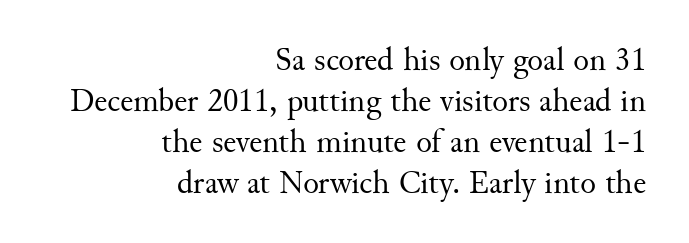
Q: Is the text bold? A: No.
Q: Is the text italic (slanted)? A: No, it is upright.
Q: Is the typeface a serif or a sans-serif typeface? A: Serif.
Q: Is the text underlined? A: No.
Q: How is the paragraph aligned? A: Right-aligned.
Q: Is the spacing between letters normal or unusually wide? A: Normal.
Q: Width (condensed, normal, or wide)? A: Normal.
Q: Stroke contrast? A: Medium.
Q: x-height? A: Small.
Q: Monospaced? A: No.
